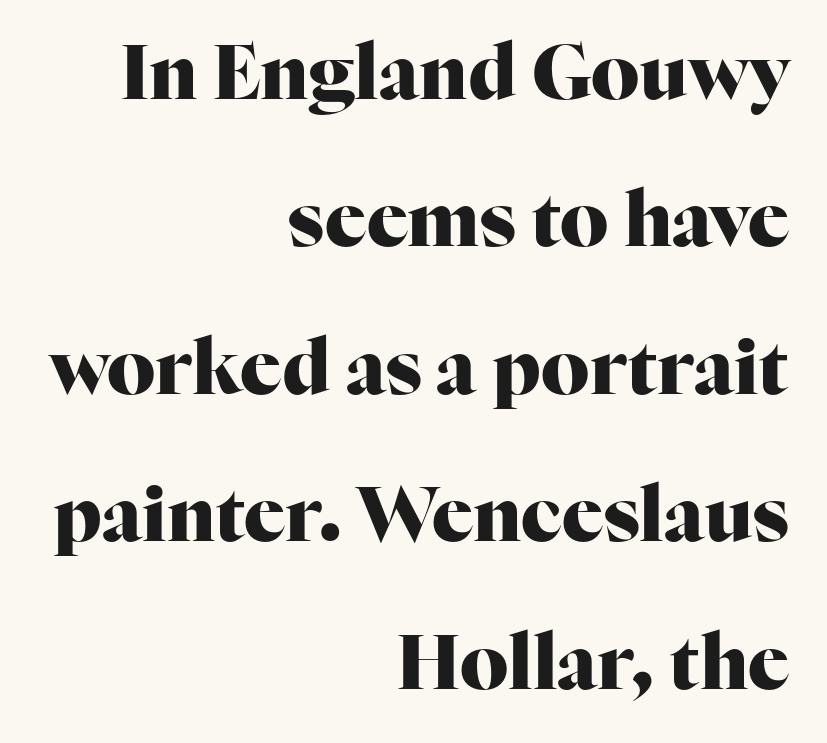
Q: Is the text bold? A: Yes.
Q: Is the text italic (slanted)? A: No, it is upright.
Q: Is the typeface a serif or a sans-serif typeface? A: Serif.
Q: Is the text underlined? A: No.
Q: How is the paragraph aligned? A: Right-aligned.
Q: Is the spacing between letters normal or unusually wide? A: Normal.
Q: Is the spacing between lines tight, normal or loose? A: Loose.
Q: Width (condensed, normal, or wide)? A: Normal.
Q: Stroke contrast? A: High.
Q: x-height? A: Medium.
Q: Monospaced? A: No.
